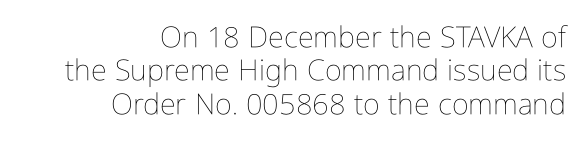
Spacing verdict: proportional, widths tailored to each character. Tracking value appears to be zero — textbook default spacing. Summary of weight: not heavy and not bold. The paragraph has a hard right edge and a soft left edge. Interline gaps are noticeably narrow in this sample. Quick note: underline off.
